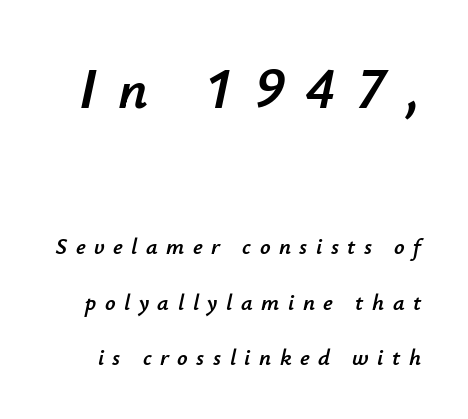
{"italic": "yes", "lean": "right", "slant_degrees": 12, "width": "normal", "stroke_contrast": "low", "x_height": "small", "monospaced": "no", "underline": "no", "line_spacing": "loose", "line_spacing_ratio": 2.4, "letter_spacing": "wide", "letter_spacing_em": 0.37, "larger_block": "first", "size_ratio": 2.48, "glyph_px": 57}
